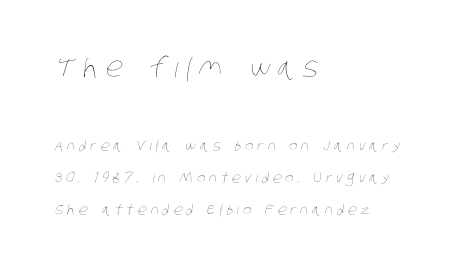
Q: Is the text bold? A: No.
Q: Is the text underlined? A: No.
Q: How is the paragraph aligned? A: Left-aligned.
Q: Is the spacing between letters normal or unusually wide? A: Unusually wide.
Q: Is the spacing between lines tight, normal or loose? A: Loose.
Q: Which block of text is set in a larger size, the first (top) or the second (bottom)? A: The first (top) one.
